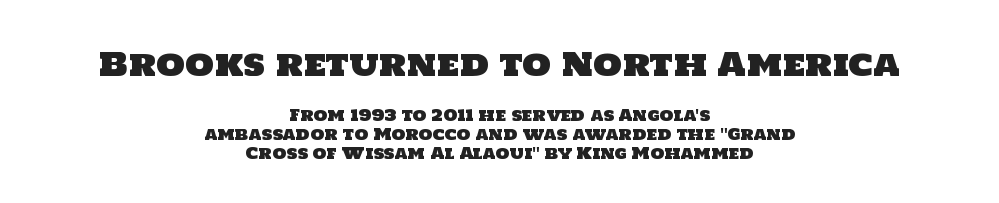
The image shows 33 px sans-serif type; set centered, line spacing 1.18x, normal letter spacing, not underlined; the first (top) block is 2.06x larger; low stroke contrast and a large x-height.
